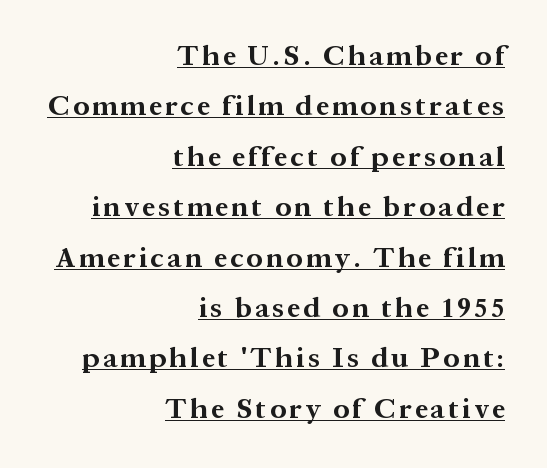
{"serif": "yes", "italic": "no", "bold": "yes", "weight": "bold", "width": "normal", "stroke_contrast": "medium", "x_height": "medium", "monospaced": "no", "underline": "yes", "align": "right", "line_spacing_ratio": 1.8, "glyph_px": 28}
